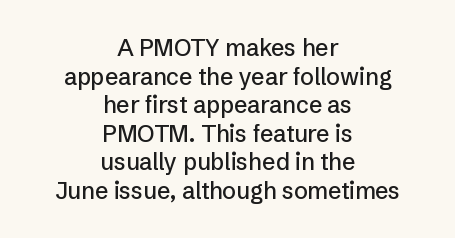
The image shows 23 px text type, upright; set centered, line spacing 1.24x, normal letter spacing, not underlined.
